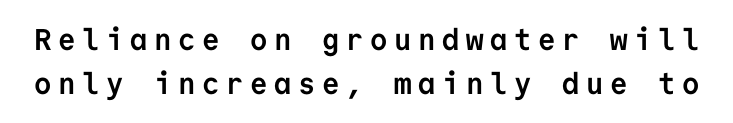
Chunky letters — that's bold for sure. Posture: upright roman. Regular leading. The space beneath each line is pristine and unruled. Looks like terminal output: every glyph gets an equal slot.
